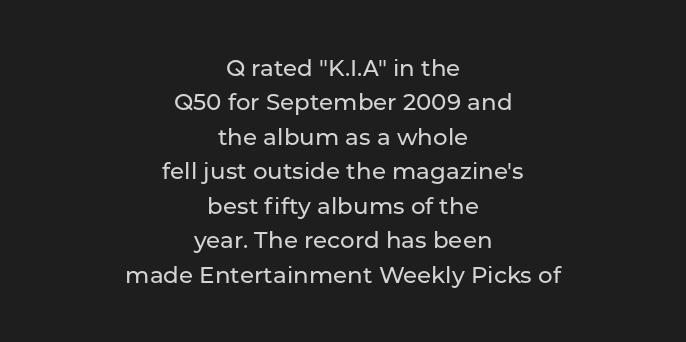
Vertical strokes here are truly vertical. Spacing between characters is what you'd get straight out of the box. Descenders hang freely into open space. A student would call this center alignment; a typographer would say set centered. The line-height multiplier appears to be the usual default.
